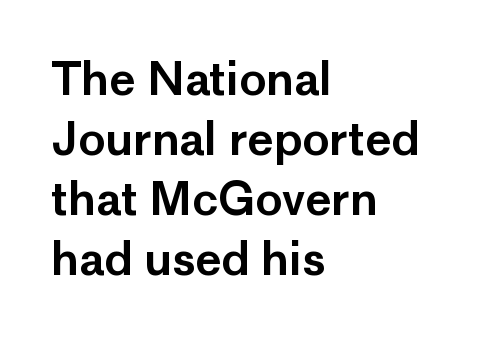
Q: Is the text italic (slanted)? A: No, it is upright.
Q: Is the typeface a serif or a sans-serif typeface? A: Sans-serif.
Q: Is the text underlined? A: No.
Q: How is the paragraph aligned? A: Left-aligned.
Q: Is the spacing between letters normal or unusually wide? A: Normal.
Q: Is the spacing between lines tight, normal or loose? A: Normal.
Q: Width (condensed, normal, or wide)? A: Normal.
Q: Stroke contrast? A: Low.
Q: x-height? A: Medium.
Q: Monospaced? A: No.
